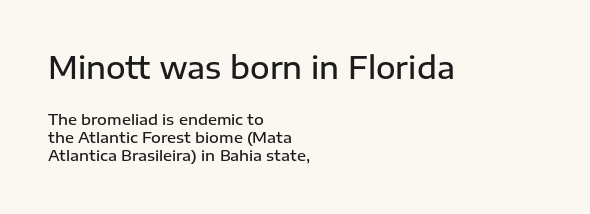
Quick note: not italic, upright. The line texture is even and compact thanks to regular tracking. Notice the strokes are somewhat thickened but not fully heavy: this is a semibold. Unmarked baselines from the first word to the last. Spacing verdict: proportional, widths tailored to each character. Block one is the big one; block two sits smaller underneath.
